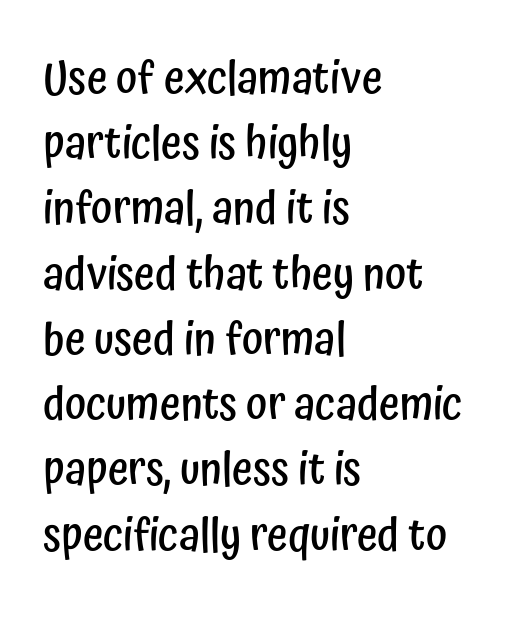
{"serif": "no", "italic": "no", "bold": "semi", "weight": "semibold", "width": "condensed", "stroke_contrast": "low", "x_height": "medium", "monospaced": "no", "underline": "no", "align": "left", "line_spacing": "normal", "line_spacing_ratio": 1.45, "letter_spacing": "normal", "letter_spacing_em": 0.0, "glyph_px": 45}
